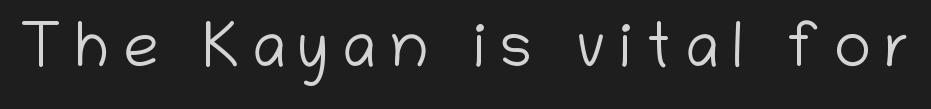
Character widths vary here, with narrow letters taking less room than wide ones. No extra ink here — the face is not bold. These lines have a slow, spaced-out rhythm from letter to letter. The letters carry no serifs — their stems end cleanly without finishing strokes.
